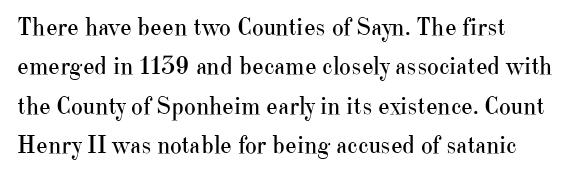
Observe the ordinary spacing: letters are neighbours, not strangers. Unlike italic type, these characters show no tilt at all. Words float on clear page, feet unadorned. Regular leading. Weight: regular or lighter.
